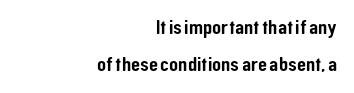
Q: Is the text italic (slanted)? A: No, it is upright.
Q: Is the text underlined? A: No.
Q: How is the paragraph aligned? A: Right-aligned.
Q: Is the spacing between letters normal or unusually wide? A: Normal.
